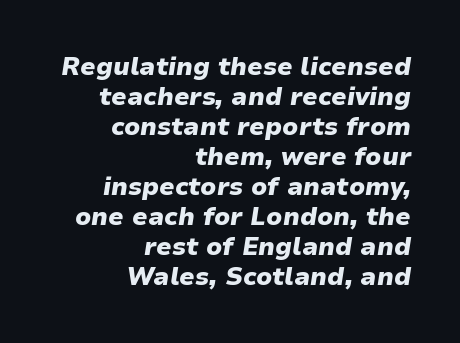
Every letter is thick-stroked: bold, no question. Tracking here is standard; glyphs follow each other at the usual distance. Compared with ordinary roman type, these characters are visibly tilted. Notice how the passage keeps a crisp vertical edge on the right only. The words here are not underlined.
